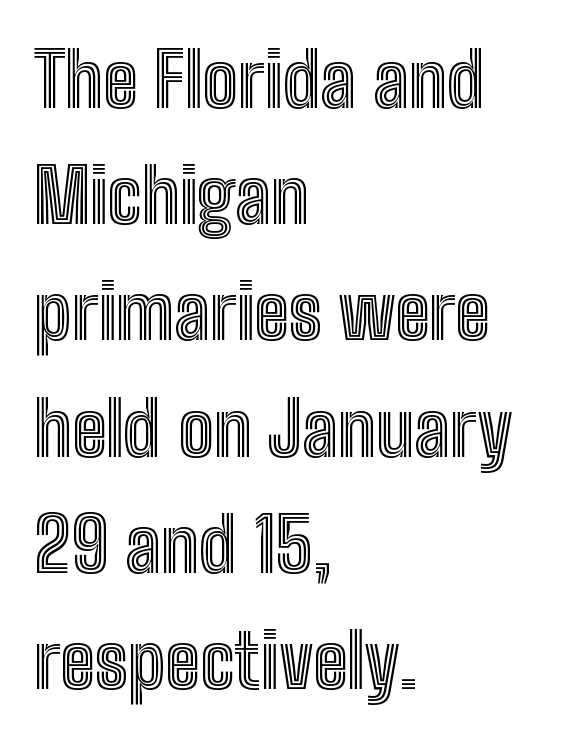
Unlike italic type, these characters show no tilt at all. Reading down the block, your eye returns to a fixed left position each line. Normally led — the rows are evenly, conventionally spaced. The face used here is proportionally spaced, like ordinary book or web type. Does extra space separate the letters? No, they use regular spacing.
